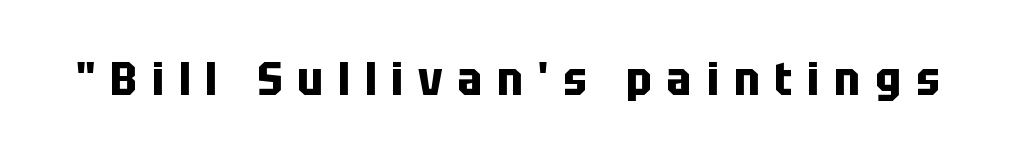
Q: Is the text bold? A: Yes.
Q: Is the text italic (slanted)? A: No, it is upright.
Q: Is the typeface a serif or a sans-serif typeface? A: Sans-serif.
Q: Is the text underlined? A: No.
Q: Is the spacing between letters normal or unusually wide? A: Unusually wide.
Q: Width (condensed, normal, or wide)? A: Condensed.
Q: Stroke contrast? A: Low.
Q: x-height? A: Large.
Q: Monospaced? A: No.
